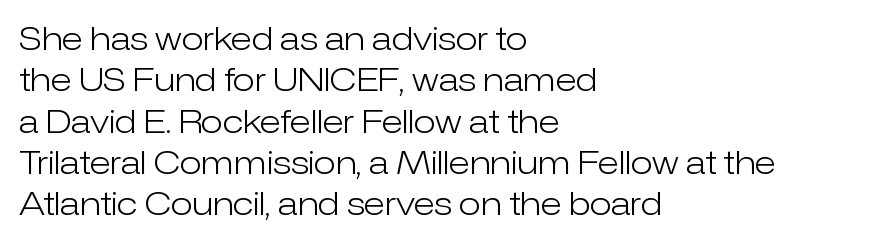
The image shows 32 px light sans-serif type, upright; set left-aligned, normal line spacing (1.29x), normal letter spacing, not underlined; low stroke contrast and a medium x-height.
